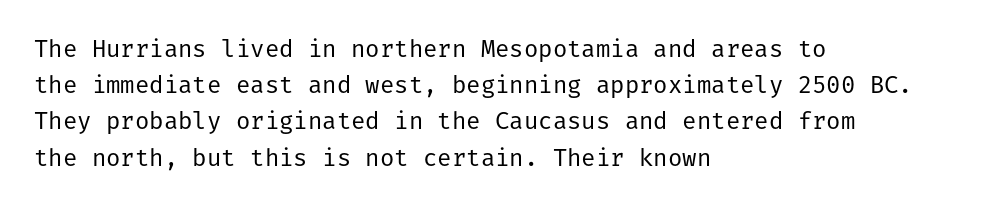
Default kerning and tracking; the words read as compact shapes. Tall strokes in this sample are plumb rather than angled. This rendering uses left alignment, leaving the right contour irregular. Students, observe: this is what conventionally led text looks like. Each stroke keeps to a modest, everyday thickness or less. Honestly, there is no underline to notice here at all.
